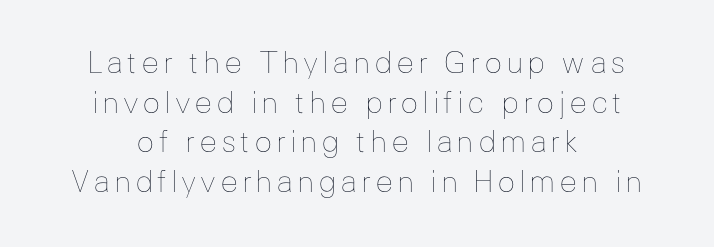
{"italic": "no", "bold": "no", "weight": "thin", "width": "normal", "stroke_contrast": "low", "x_height": "medium", "monospaced": "no", "underline": "no", "line_spacing": "normal", "line_spacing_ratio": 1.32, "glyph_px": 30}
